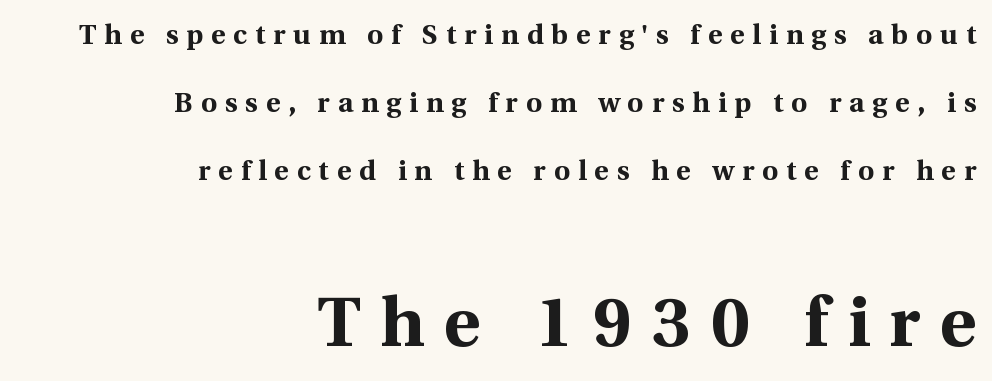
Q: Is the text bold? A: Yes.
Q: Is the text italic (slanted)? A: No, it is upright.
Q: Is the typeface a serif or a sans-serif typeface? A: Serif.
Q: Is the text underlined? A: No.
Q: How is the paragraph aligned? A: Right-aligned.
Q: Is the spacing between letters normal or unusually wide? A: Unusually wide.
Q: Is the spacing between lines tight, normal or loose? A: Loose.
Q: Which block of text is set in a larger size, the first (top) or the second (bottom)? A: The second (bottom) one.
Q: Width (condensed, normal, or wide)? A: Normal.
Q: x-height? A: Medium.
Q: Monospaced? A: No.
